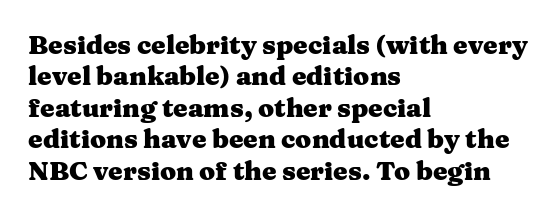
Q: Is the text bold? A: Yes.
Q: Is the text italic (slanted)? A: No, it is upright.
Q: Is the text underlined? A: No.
Q: How is the paragraph aligned? A: Left-aligned.
Q: Is the spacing between letters normal or unusually wide? A: Normal.
